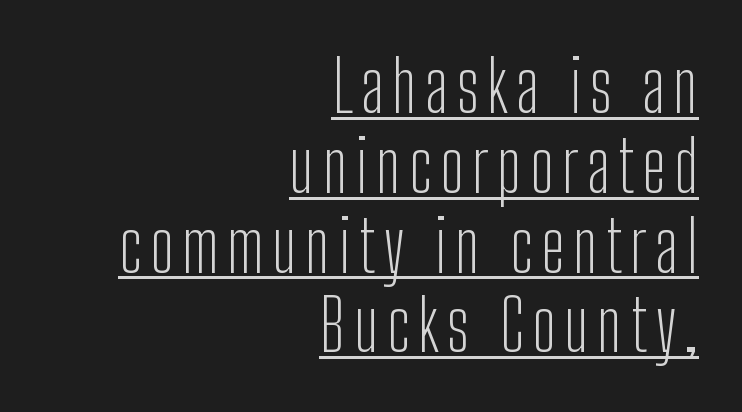
In designer terms, the underline attribute is active on this setting. Baseline-to-baseline distance is barely more than the letter height. The passage shown is not bold in any degree. I'd call this a sans setting — the letters go barefoot. A typesetter would call this proportional, since set widths differ per character. Nope, not italic — everything's standing straight.
